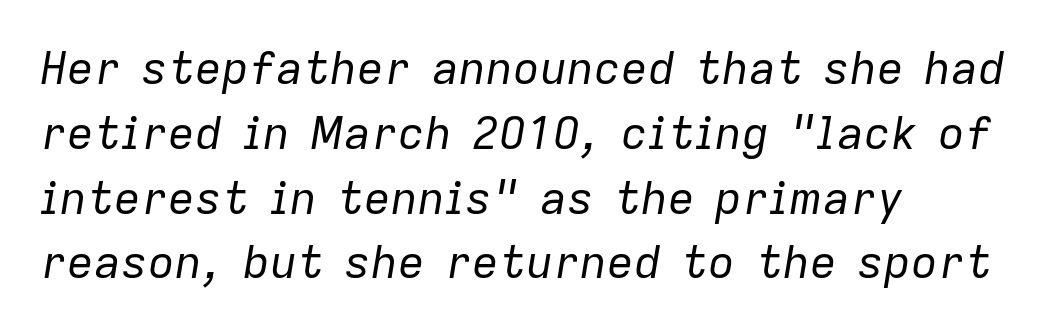
Q: Is the text bold? A: No.
Q: Is the text italic (slanted)? A: Yes, it leans right by about 9 degrees.
Q: Is the text underlined? A: No.
Q: How is the paragraph aligned? A: Left-aligned.
Q: Is the spacing between letters normal or unusually wide? A: Normal.
Q: Is the spacing between lines tight, normal or loose? A: Normal.
Q: Width (condensed, normal, or wide)? A: Normal.
Q: Stroke contrast? A: Low.
Q: x-height? A: Medium.
Q: Monospaced? A: No.
